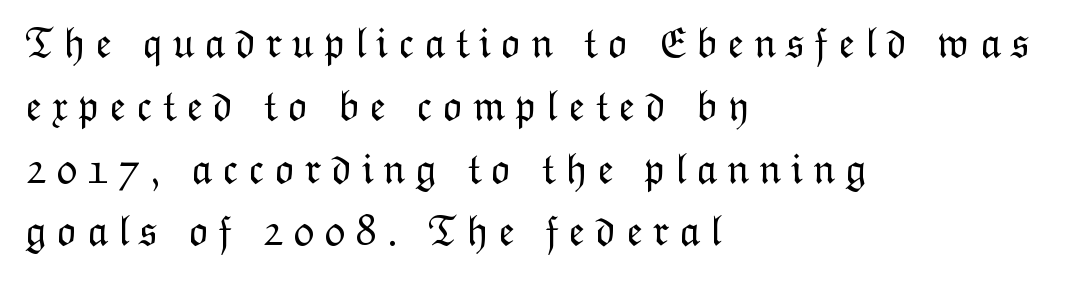
The image shows 43 px light type, upright; set left-aligned, normal line spacing (1.46x), unusually wide letter spacing (+0.22 em), not underlined; low stroke contrast and a medium x-height.
